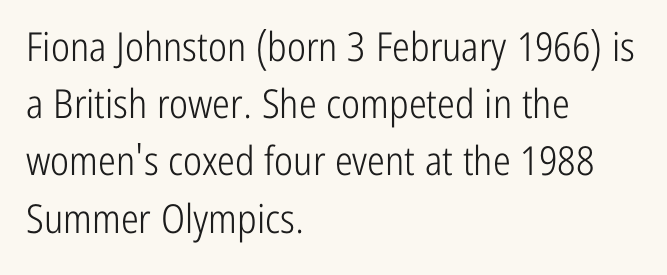
A typesetter would call this proportional, since set widths differ per character. The vertical gap from one line to the next is medium. The rendering anchors every line to the left-hand side. Spacing between characters is what you'd get straight out of the box.
